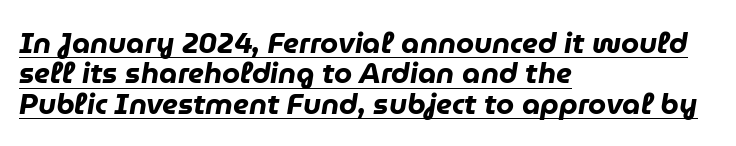
The image shows 29 px heavy type, italic (leaning right); set left-aligned, tight line spacing (1.05x), normal letter spacing, underlined; low stroke contrast and a medium x-height.
